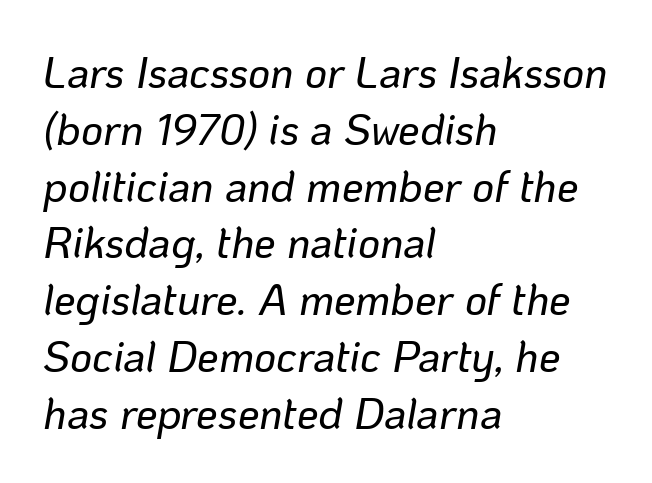
Q: Is the text italic (slanted)? A: Yes, it leans right by about 10 degrees.
Q: Is the text underlined? A: No.
Q: How is the paragraph aligned? A: Left-aligned.
Q: Is the spacing between letters normal or unusually wide? A: Normal.
Q: Is the spacing between lines tight, normal or loose? A: Normal.
Q: Width (condensed, normal, or wide)? A: Normal.
Q: Stroke contrast? A: Low.
Q: x-height? A: Medium.
Q: Monospaced? A: No.
